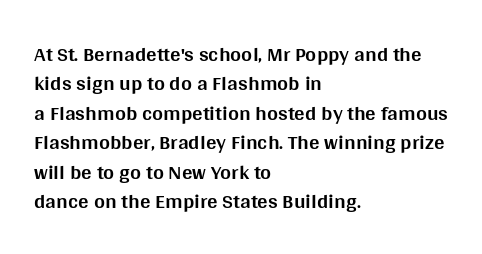
The image shows 21 px bold type, upright; set left-aligned, normal line spacing (1.4x), normal letter spacing, not underlined.
